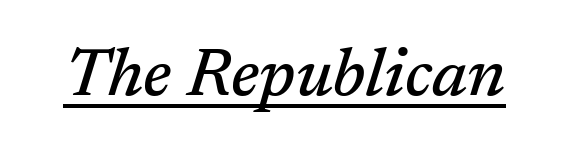
The image shows 68 px serif type, italic (leaning right); set normal letter spacing, underlined; medium stroke contrast and a medium x-height.
